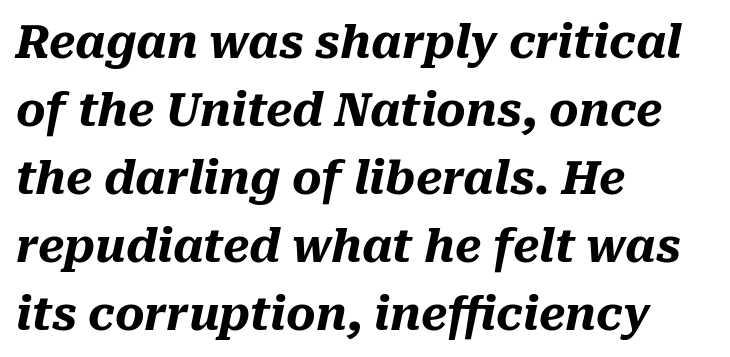
Q: Is the text bold? A: Yes.
Q: Is the text italic (slanted)? A: Yes, it leans right by about 10 degrees.
Q: Is the text underlined? A: No.
Q: How is the paragraph aligned? A: Left-aligned.
Q: Is the spacing between letters normal or unusually wide? A: Normal.
Q: Is the spacing between lines tight, normal or loose? A: Normal.
Q: Width (condensed, normal, or wide)? A: Normal.
Q: Stroke contrast? A: Medium.
Q: x-height? A: Medium.
Q: Monospaced? A: No.
